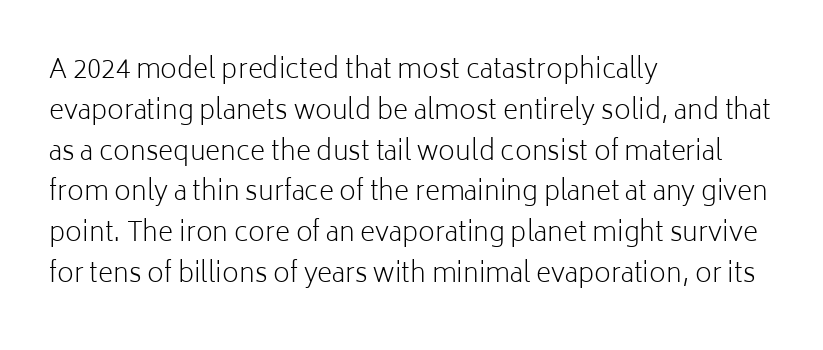
Q: Is the text bold? A: No.
Q: Is the text italic (slanted)? A: No, it is upright.
Q: Is the text underlined? A: No.
Q: How is the paragraph aligned? A: Left-aligned.
Q: Is the spacing between letters normal or unusually wide? A: Normal.
Q: Is the spacing between lines tight, normal or loose? A: Normal.
